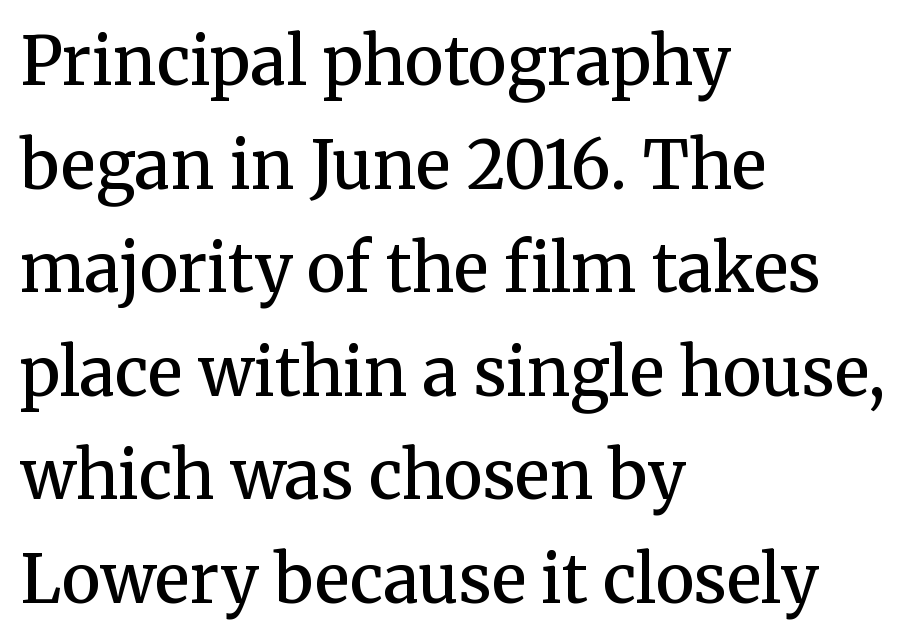
Q: Is the text bold? A: Semi-bold.
Q: Is the text italic (slanted)? A: No, it is upright.
Q: Is the typeface a serif or a sans-serif typeface? A: Serif.
Q: Is the text underlined? A: No.
Q: How is the paragraph aligned? A: Left-aligned.
Q: Is the spacing between letters normal or unusually wide? A: Normal.
Q: Is the spacing between lines tight, normal or loose? A: Normal.
Q: Width (condensed, normal, or wide)? A: Normal.
Q: Stroke contrast? A: Medium.
Q: x-height? A: Medium.
Q: Monospaced? A: No.
